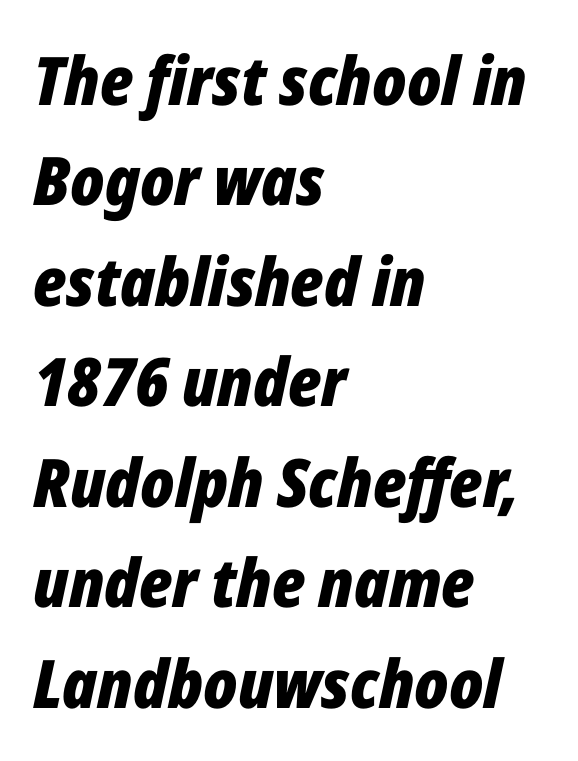
Q: Is the text bold? A: Yes.
Q: Is the text italic (slanted)? A: Yes, it leans right by about 12 degrees.
Q: Is the text underlined? A: No.
Q: How is the paragraph aligned? A: Left-aligned.
Q: Is the spacing between letters normal or unusually wide? A: Normal.
Q: Is the spacing between lines tight, normal or loose? A: Normal.
Q: Width (condensed, normal, or wide)? A: Condensed.
Q: Stroke contrast? A: Low.
Q: x-height? A: Medium.
Q: Monospaced? A: No.
